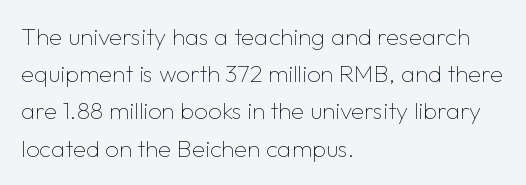
Q: Is the text bold? A: No.
Q: Is the text italic (slanted)? A: No, it is upright.
Q: Is the text underlined? A: No.
Q: How is the paragraph aligned? A: Left-aligned.
Q: Is the spacing between letters normal or unusually wide? A: Normal.
Q: Is the spacing between lines tight, normal or loose? A: Normal.
